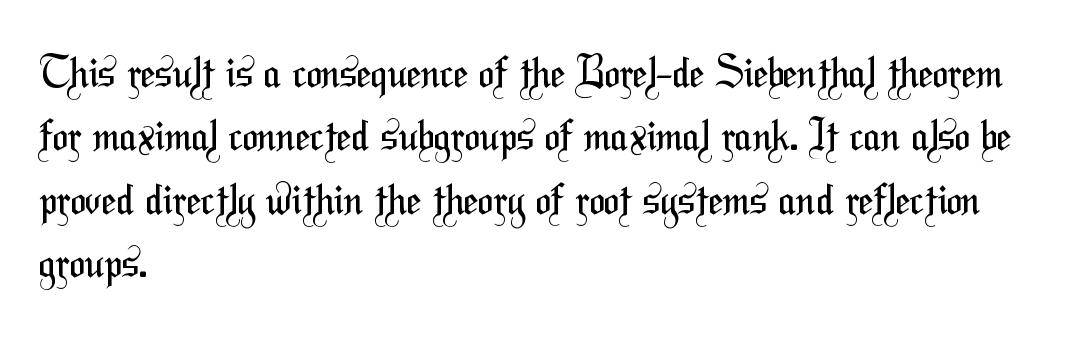
{"serif": "no", "bold": "no", "weight": "regular", "width": "condensed", "stroke_contrast": "medium", "x_height": "medium", "monospaced": "no", "underline": "no", "align": "left", "line_spacing": "normal", "line_spacing_ratio": 1.51, "letter_spacing": "normal", "letter_spacing_em": 0.0, "glyph_px": 42}
